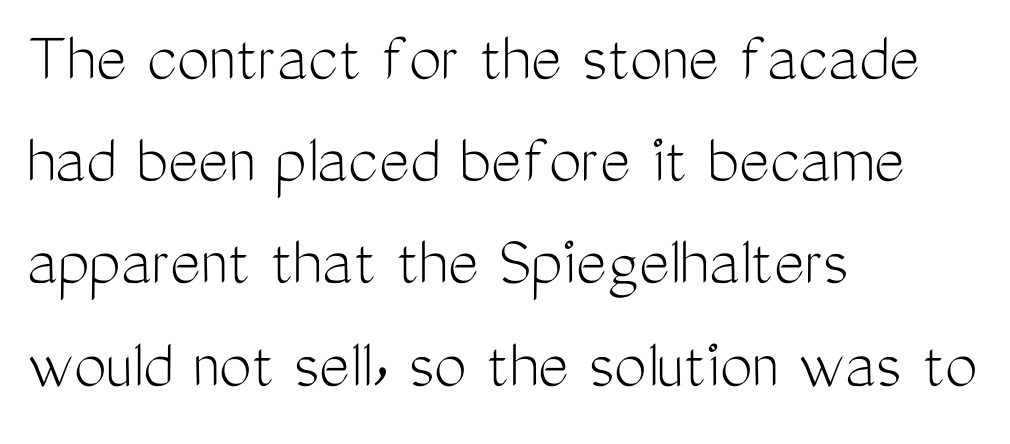
The rendering uses natural spacing where letterforms have individual widths. Regarding leading, the lines here are spaced in the standard way. Regarding serifs, this sample does without them. Caption: face not bold, strokes unweighted.
